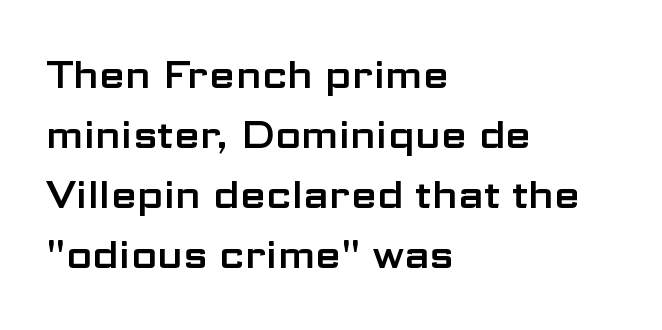
A sans-serif font was chosen for this passage. Rule under the text: the space is simply empty. Each new line begins a customary step beneath the previous one. The ragged edge is on the right, which tells us the setting is flush left.
